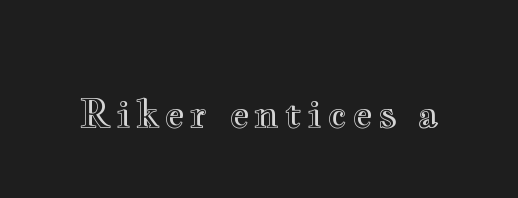
Q: Is the text italic (slanted)? A: No, it is upright.
Q: Is the text underlined? A: No.
Q: Width (condensed, normal, or wide)? A: Wide.
Q: x-height? A: Small.
Q: Monospaced? A: No.
